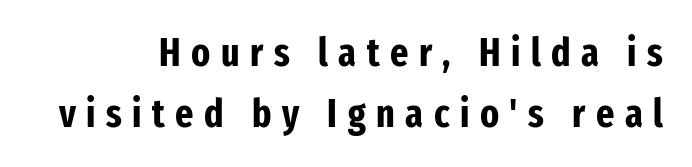
{"serif": "no", "italic": "no", "bold": "yes", "weight": "bold", "width": "condensed", "stroke_contrast": "low", "x_height": "medium", "monospaced": "no", "underline": "no", "line_spacing": "normal", "line_spacing_ratio": 1.56, "letter_spacing": "wide", "letter_spacing_em": 0.27, "glyph_px": 39}
